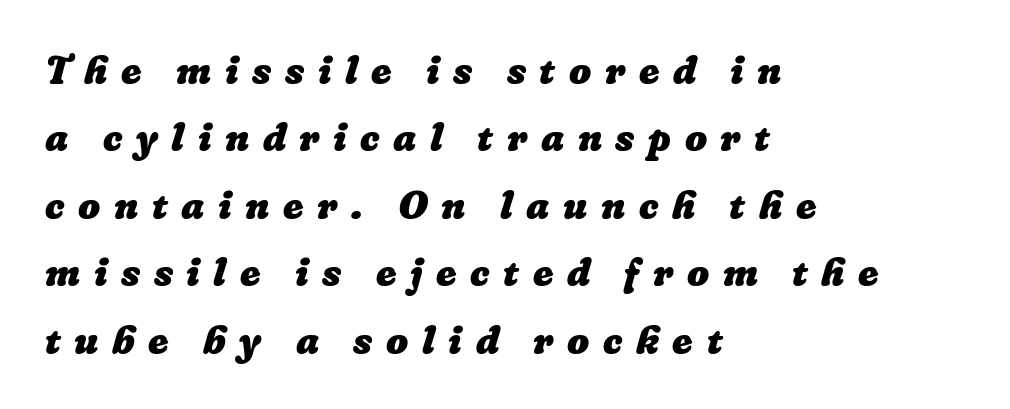
{"bold": "yes", "weight": "heavy", "width": "normal", "stroke_contrast": "low", "x_height": "medium", "monospaced": "no", "underline": "no", "align": "left", "line_spacing_ratio": 1.73, "letter_spacing": "wide", "letter_spacing_em": 0.35, "glyph_px": 39}
